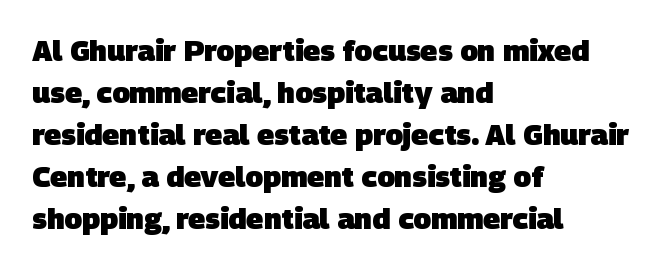
Q: Is the text bold? A: Yes.
Q: Is the typeface a serif or a sans-serif typeface? A: Sans-serif.
Q: Is the text underlined? A: No.
Q: How is the paragraph aligned? A: Left-aligned.
Q: Is the spacing between letters normal or unusually wide? A: Normal.
Q: Is the spacing between lines tight, normal or loose? A: Normal.
Q: Width (condensed, normal, or wide)? A: Normal.
Q: Stroke contrast? A: Low.
Q: x-height? A: Large.
Q: Monospaced? A: No.
